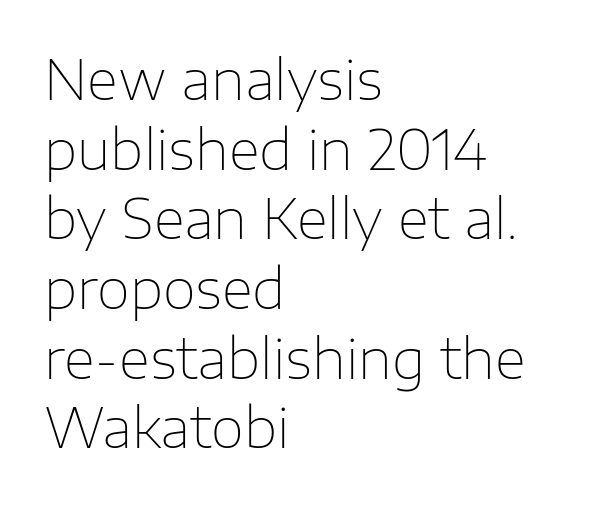
Q: Is the text bold? A: No.
Q: Is the text italic (slanted)? A: No, it is upright.
Q: Is the typeface a serif or a sans-serif typeface? A: Sans-serif.
Q: Is the text underlined? A: No.
Q: How is the paragraph aligned? A: Left-aligned.
Q: Is the spacing between letters normal or unusually wide? A: Normal.
Q: Is the spacing between lines tight, normal or loose? A: Normal.
Q: Width (condensed, normal, or wide)? A: Normal.
Q: Stroke contrast? A: Low.
Q: x-height? A: Medium.
Q: Monospaced? A: No.
